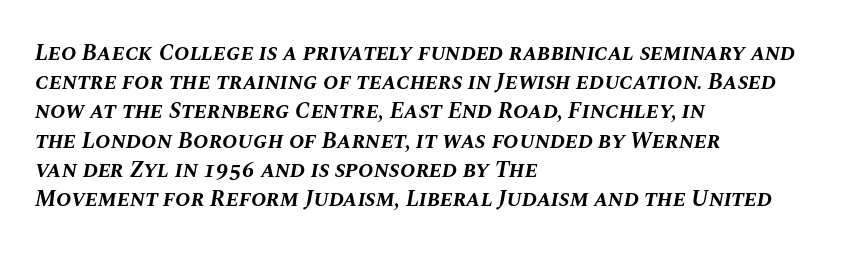
Q: Is the text bold? A: Yes.
Q: Is the text italic (slanted)? A: Yes, it leans right by about 10 degrees.
Q: Is the text underlined? A: No.
Q: How is the paragraph aligned? A: Left-aligned.
Q: Is the spacing between letters normal or unusually wide? A: Normal.
Q: Is the spacing between lines tight, normal or loose? A: Normal.
